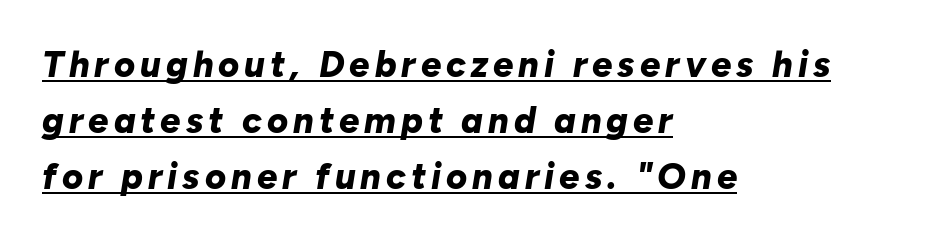
How heavy is the stroke? Heavy — this is a bold. How would I describe the line gaps? Plain and ordinary. Slanted lettering throughout. The sample's only ornament is a line tracing under the words. Think of a printed novel: that variable character pitch is what you see here.
